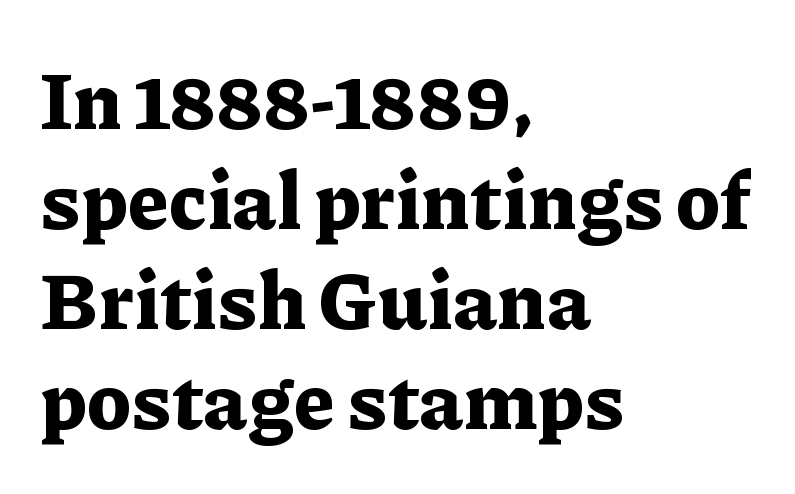
{"serif": "yes", "italic": "no", "bold": "yes", "weight": "bold", "width": "normal", "stroke_contrast": "low", "x_height": "medium", "monospaced": "no", "underline": "no", "align": "left", "line_spacing": "normal", "line_spacing_ratio": 1.25, "letter_spacing": "normal", "letter_spacing_em": 0.0, "glyph_px": 80}
